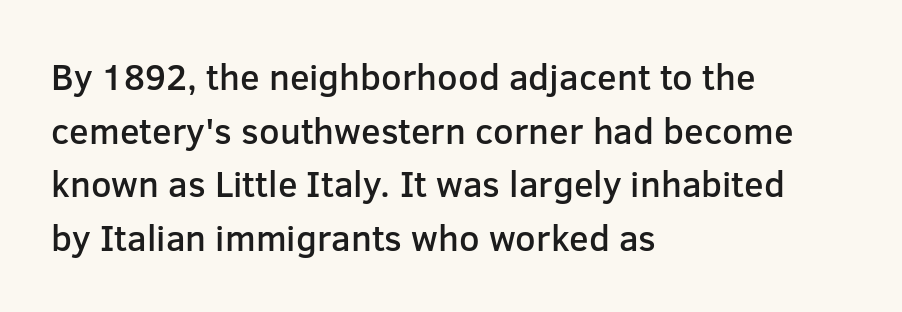
Q: Is the text bold? A: Semi-bold.
Q: Is the text italic (slanted)? A: No, it is upright.
Q: Is the typeface a serif or a sans-serif typeface? A: Sans-serif.
Q: Is the text underlined? A: No.
Q: How is the paragraph aligned? A: Left-aligned.
Q: Is the spacing between letters normal or unusually wide? A: Normal.
Q: Is the spacing between lines tight, normal or loose? A: Normal.
Q: Width (condensed, normal, or wide)? A: Normal.
Q: Stroke contrast? A: Low.
Q: x-height? A: Medium.
Q: Monospaced? A: No.
